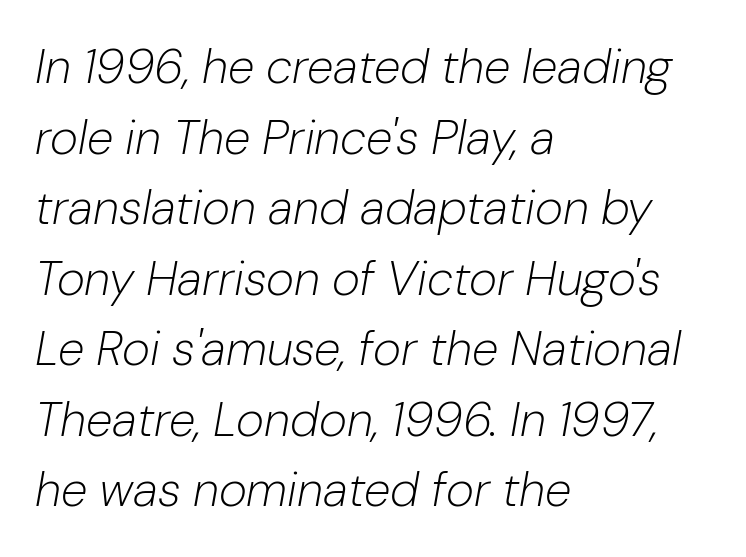
The specimen reads as italic at a glance. Here the designer chose a conventional face with non-uniform glyph widths. The block of text has a typical density, with ordinary space between rows. Each line starts at the same left margin while the right side varies.
